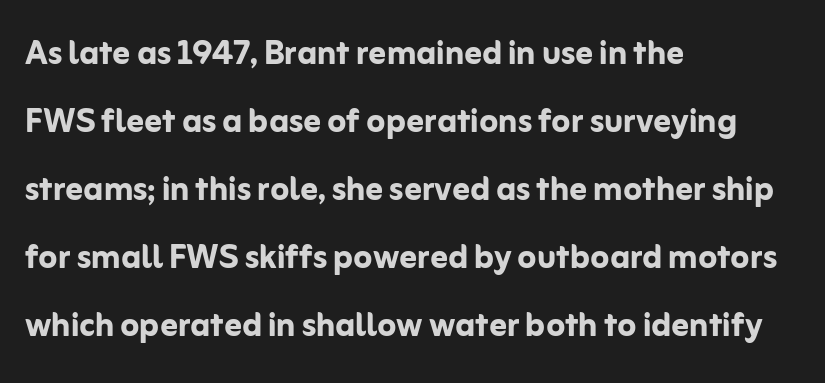
Q: Is the text bold? A: Yes.
Q: Is the text italic (slanted)? A: No, it is upright.
Q: Is the typeface a serif or a sans-serif typeface? A: Sans-serif.
Q: Is the text underlined? A: No.
Q: How is the paragraph aligned? A: Left-aligned.
Q: Is the spacing between letters normal or unusually wide? A: Normal.
Q: Is the spacing between lines tight, normal or loose? A: Normal.
Q: Width (condensed, normal, or wide)? A: Normal.
Q: Stroke contrast? A: Low.
Q: x-height? A: Medium.
Q: Monospaced? A: No.
